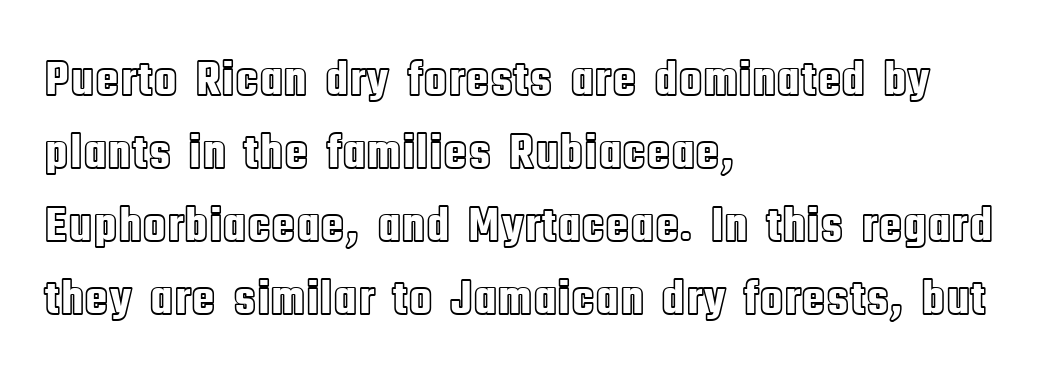
The paragraph has a hard left edge and a soft right edge. Descenders hang freely into open space. Italic? Not at all — the glyphs are vertical. The rendering uses natural spacing where letterforms have individual widths. The line-height multiplier appears to be the usual default.
